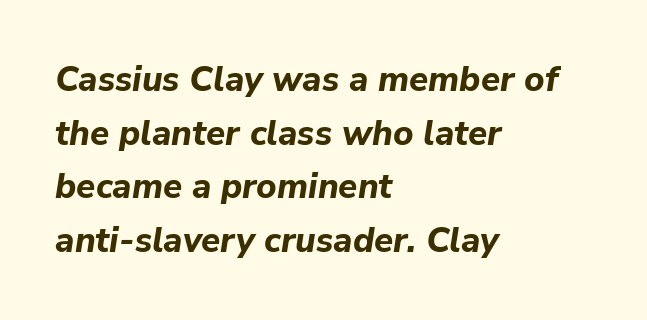
Q: Is the text bold? A: Yes.
Q: Is the text italic (slanted)? A: Yes, it leans right by about 9 degrees.
Q: Is the text underlined? A: No.
Q: How is the paragraph aligned? A: Left-aligned.
Q: Is the spacing between letters normal or unusually wide? A: Normal.
Q: Is the spacing between lines tight, normal or loose? A: Normal.
Q: Width (condensed, normal, or wide)? A: Normal.
Q: Stroke contrast? A: Low.
Q: x-height? A: Medium.
Q: Monospaced? A: No.
